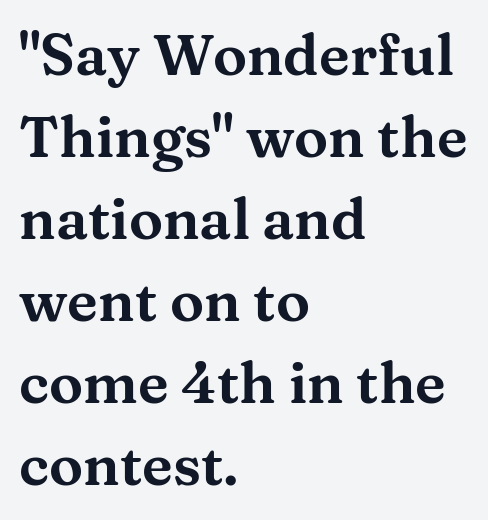
{"serif": "yes", "italic": "no", "width": "wide", "stroke_contrast": "medium", "x_height": "medium", "monospaced": "no", "underline": "no", "align": "left", "line_spacing": "normal", "line_spacing_ratio": 1.44, "letter_spacing": "normal", "letter_spacing_em": 0.0, "glyph_px": 57}
